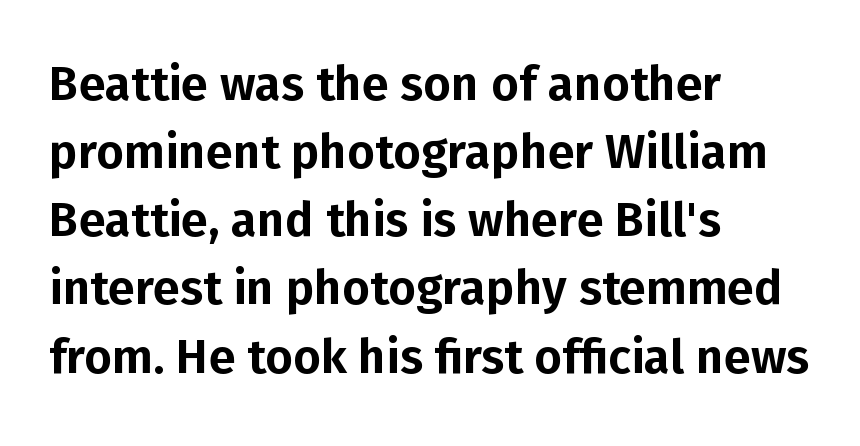
The image shows 48 px sans-serif type, upright; set left-aligned, normal line spacing (1.42x), normal letter spacing, not underlined; low stroke contrast and a medium x-height.
